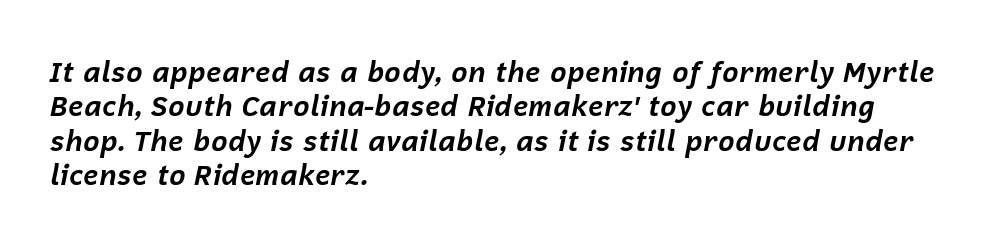
{"italic": "yes", "lean": "right", "slant_degrees": 12, "bold": "yes", "weight": "bold", "width": "normal", "stroke_contrast": "low", "x_height": "medium", "monospaced": "no", "underline": "no", "align": "left", "line_spacing_ratio": 1.23, "letter_spacing": "normal", "letter_spacing_em": 0.0, "glyph_px": 28}
